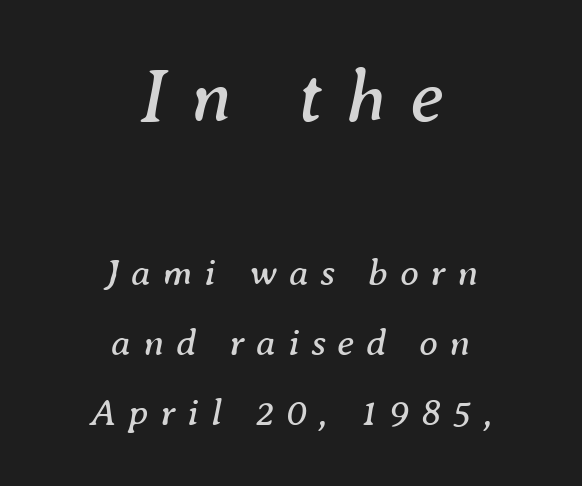
Q: Is the text bold? A: No.
Q: Is the text italic (slanted)? A: Yes, it leans right by about 8 degrees.
Q: Is the typeface a serif or a sans-serif typeface? A: Serif.
Q: Is the text underlined? A: No.
Q: How is the paragraph aligned? A: Centered.
Q: Is the spacing between letters normal or unusually wide? A: Unusually wide.
Q: Which block of text is set in a larger size, the first (top) or the second (bottom)? A: The first (top) one.
Q: Width (condensed, normal, or wide)? A: Normal.
Q: Stroke contrast? A: Medium.
Q: x-height? A: Medium.
Q: Monospaced? A: No.
